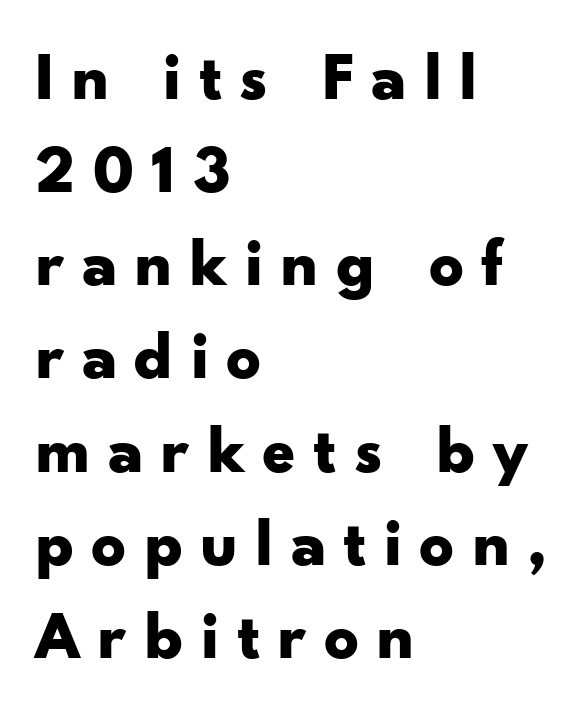
The image shows 68 px bold, wide sans-serif type, upright; set left-aligned, normal line spacing (1.37x), unusually wide letter spacing (+0.25 em), not underlined; low stroke contrast and a small x-height.
